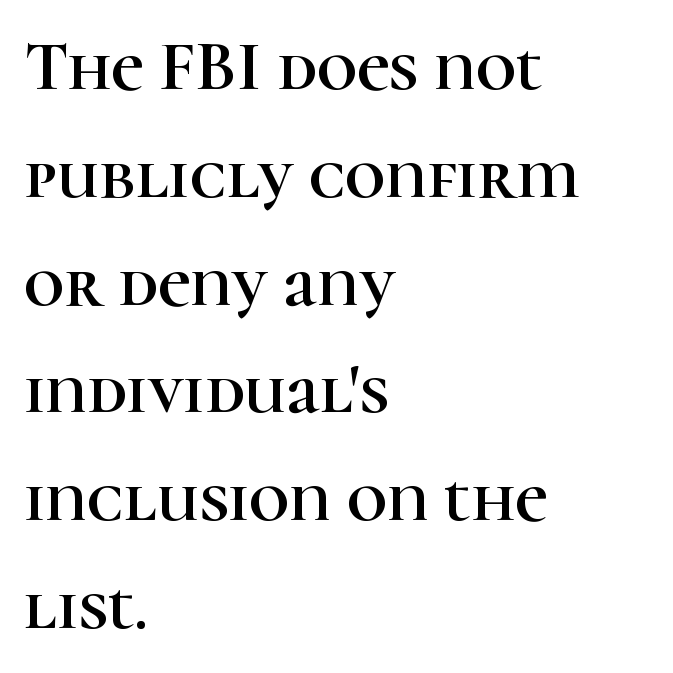
The image shows 70 px serif type, upright; set left-aligned, normal line spacing (1.54x), normal letter spacing, not underlined; high stroke contrast and a medium x-height.
